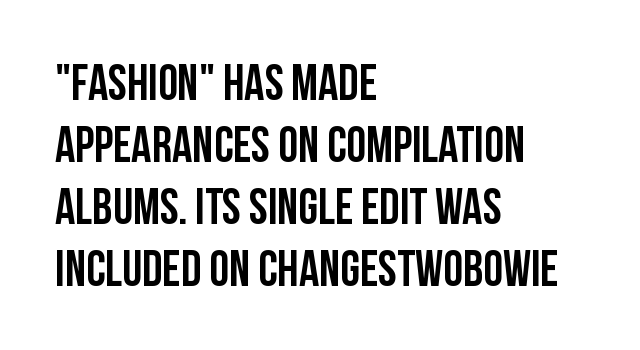
{"serif": "no", "italic": "no", "width": "condensed", "stroke_contrast": "low", "x_height": "large", "monospaced": "no", "underline": "no", "align": "left", "line_spacing_ratio": 1.24, "letter_spacing": "normal", "letter_spacing_em": 0.0, "glyph_px": 50}
